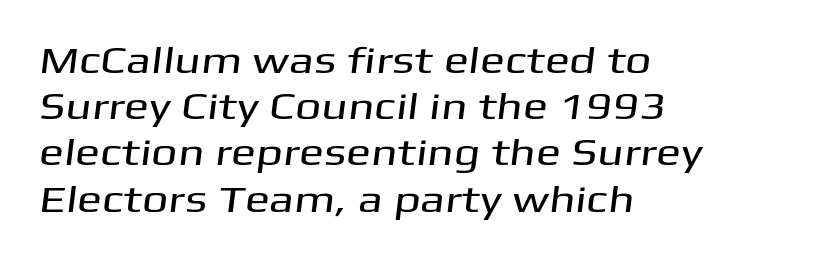
Looks like regular typesetting: each glyph gets only the width it needs. In terms of letterform style, serifs are entirely absent. If you measured baseline to baseline, you'd find a middling distance. No extra tracking has been applied to these lines. Rule under the text: the space is simply empty. The rendering anchors every line to the left-hand side.
